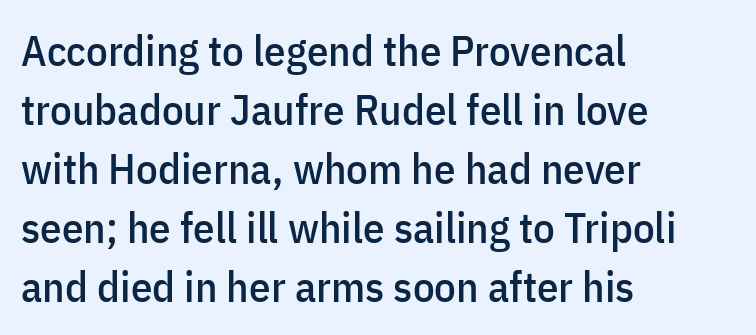
Q: Is the text italic (slanted)? A: No, it is upright.
Q: Is the typeface a serif or a sans-serif typeface? A: Sans-serif.
Q: Is the text underlined? A: No.
Q: How is the paragraph aligned? A: Left-aligned.
Q: Is the spacing between letters normal or unusually wide? A: Normal.
Q: Is the spacing between lines tight, normal or loose? A: Normal.
Q: Width (condensed, normal, or wide)? A: Condensed.
Q: Stroke contrast? A: Low.
Q: x-height? A: Medium.
Q: Monospaced? A: No.
